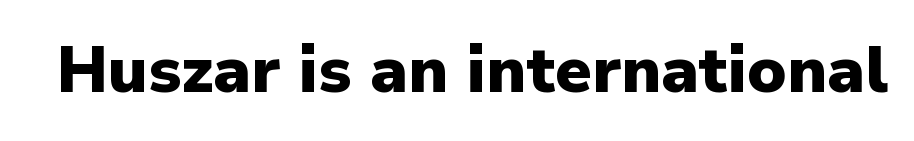
Q: Is the text bold? A: Yes.
Q: Is the text italic (slanted)? A: No, it is upright.
Q: Is the typeface a serif or a sans-serif typeface? A: Sans-serif.
Q: Is the text underlined? A: No.
Q: Is the spacing between letters normal or unusually wide? A: Normal.
Q: Width (condensed, normal, or wide)? A: Normal.
Q: Stroke contrast? A: Low.
Q: x-height? A: Medium.
Q: Monospaced? A: No.
